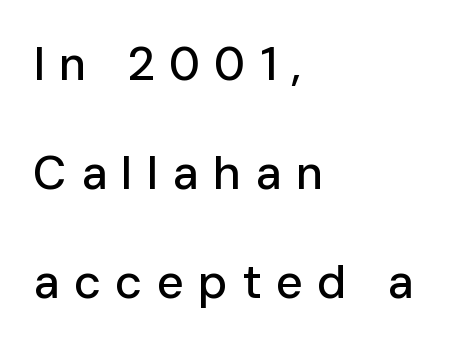
Vertical strokes here are truly vertical. These lines are composed in type without serifs. In CSS terms this would be text-align: left. The zone under the glyphs is completely vacant. Vertical spacing — loose.
